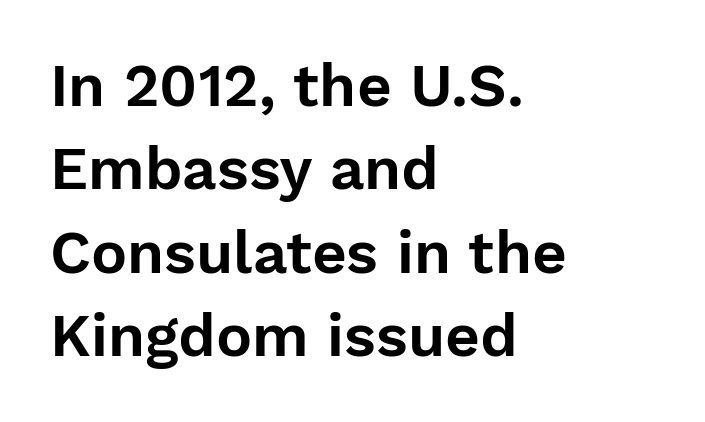
Q: Is the text italic (slanted)? A: No, it is upright.
Q: Is the typeface a serif or a sans-serif typeface? A: Sans-serif.
Q: Is the text underlined? A: No.
Q: How is the paragraph aligned? A: Left-aligned.
Q: Is the spacing between letters normal or unusually wide? A: Normal.
Q: Is the spacing between lines tight, normal or loose? A: Normal.
Q: Width (condensed, normal, or wide)? A: Normal.
Q: Stroke contrast? A: Low.
Q: x-height? A: Medium.
Q: Monospaced? A: No.
